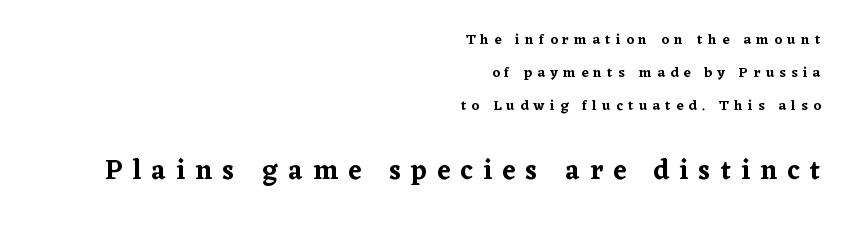
The image shows 27 px text type, upright; set right-aligned, loose line spacing (2.35x), unusually wide letter spacing (+0.38 em), not underlined; the second (bottom) block is 1.93x larger.
